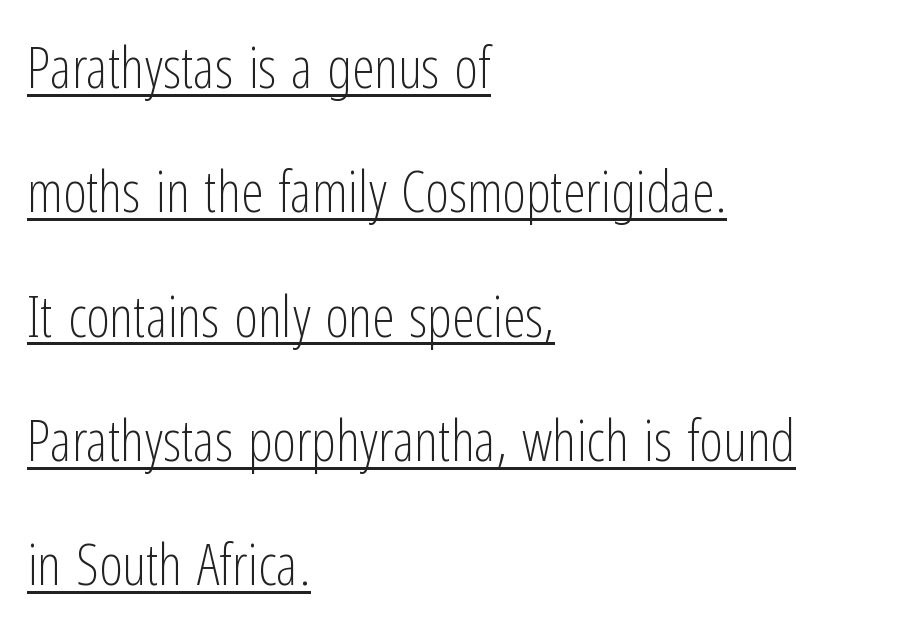
This reads as an unemphasized weight, regular at the heaviest. Airy leading. The text block is weighted toward the left margin, trailing off unevenly rightward. These lines are composed in type without serifs.
